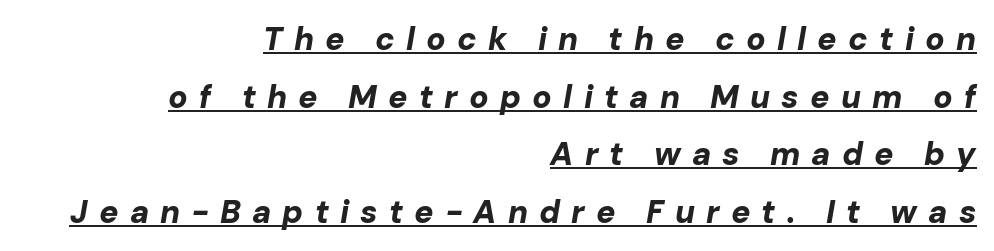
Honestly, the letter spacing is so wide it's the main thing you notice. The lettering tilts uniformly, giving the passage an italic look. These lines stack with their right ends in a neat column. The font is running at its bold setting.
